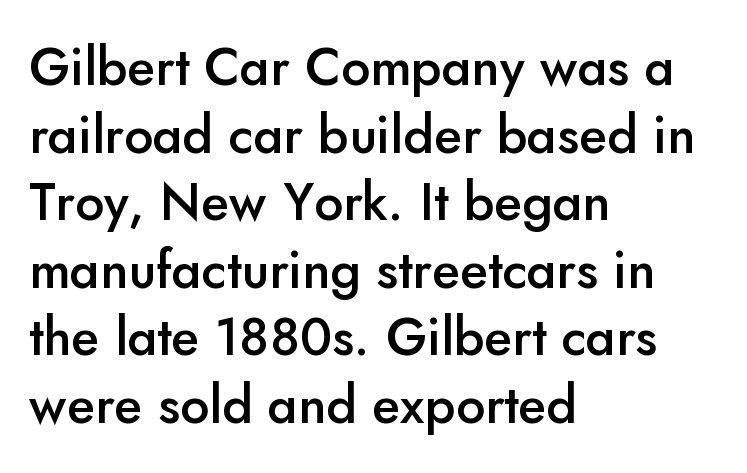
The image shows 52 px semibold sans-serif type, upright; set left-aligned, normal line spacing (1.3x), normal letter spacing, not underlined; low stroke contrast and a small x-height.
